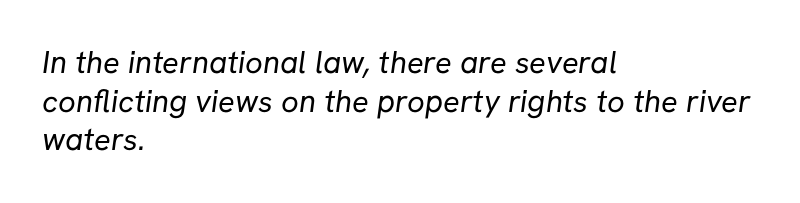
{"serif": "no", "bold": "no", "weight": "regular", "width": "normal", "stroke_contrast": "low", "x_height": "medium", "monospaced": "no", "underline": "no", "align": "left", "line_spacing": "normal", "line_spacing_ratio": 1.25, "letter_spacing": "normal", "letter_spacing_em": 0.0, "glyph_px": 31}
